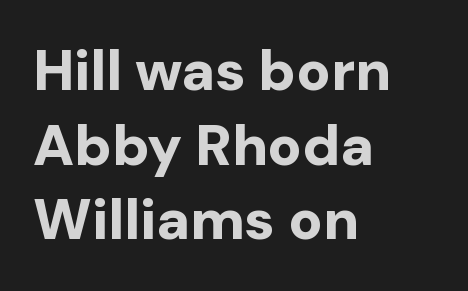
The image shows 57 px bold sans-serif type, upright; set left-aligned, normal line spacing (1.31x), normal letter spacing, not underlined; low stroke contrast and a medium x-height.
